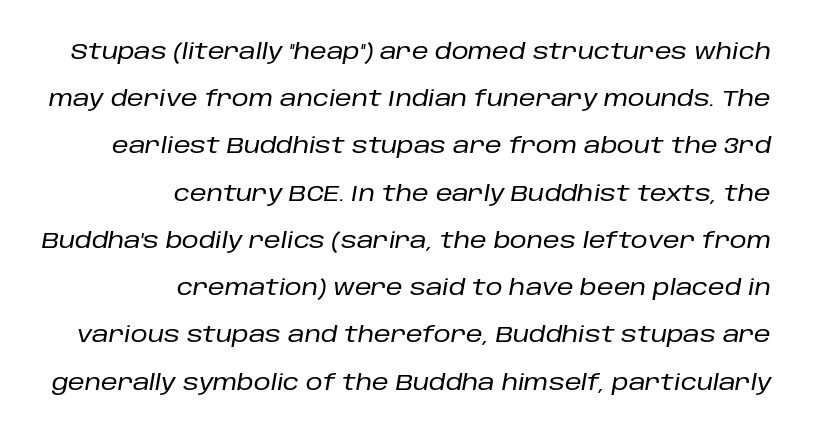
The image shows 21 px text type, italic (leaning right); set right-aligned, loose line spacing (2.25x), normal letter spacing, not underlined.
